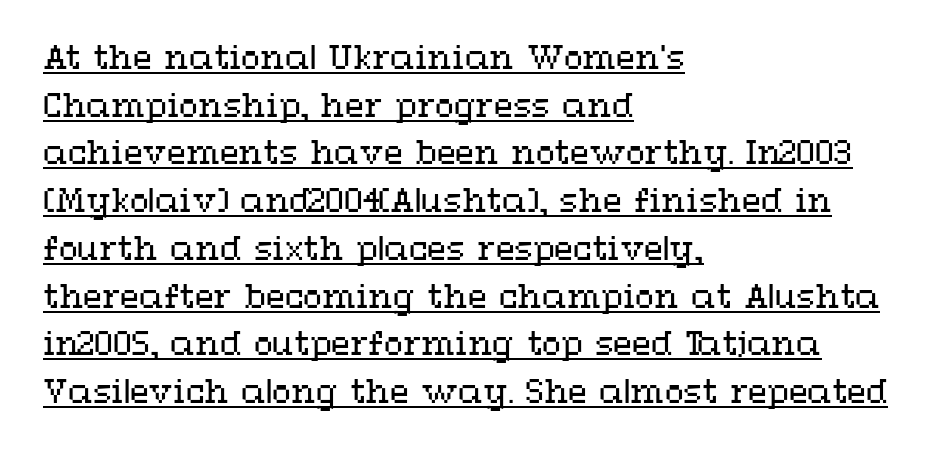
Q: Is the text bold? A: No.
Q: Is the text italic (slanted)? A: No, it is upright.
Q: Is the text underlined? A: Yes.
Q: How is the paragraph aligned? A: Left-aligned.
Q: Is the spacing between letters normal or unusually wide? A: Normal.
Q: Is the spacing between lines tight, normal or loose? A: Normal.
Q: Width (condensed, normal, or wide)? A: Wide.
Q: Stroke contrast? A: Medium.
Q: x-height? A: Medium.
Q: Monospaced? A: No.
